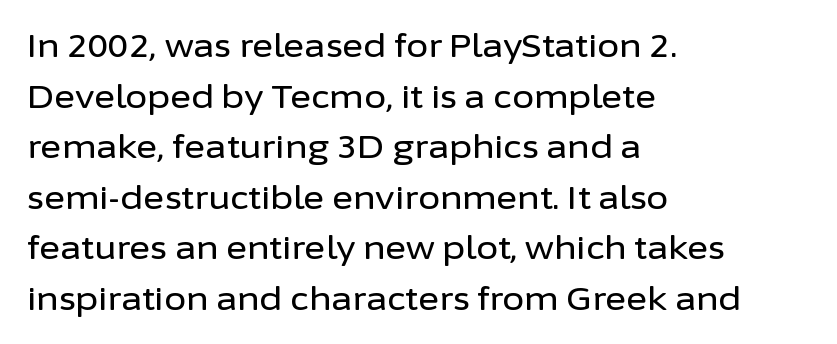
It's the straight-up-and-down kind of type. This sample uses a sans-serif face. Each letter keeps its own natural width here, so spacing adapts to shape. Layout note: lines flush left. The tracking reads as untouched default to a designer's eye. Is there much room between lines? A standard amount, neither cramped nor airy.
